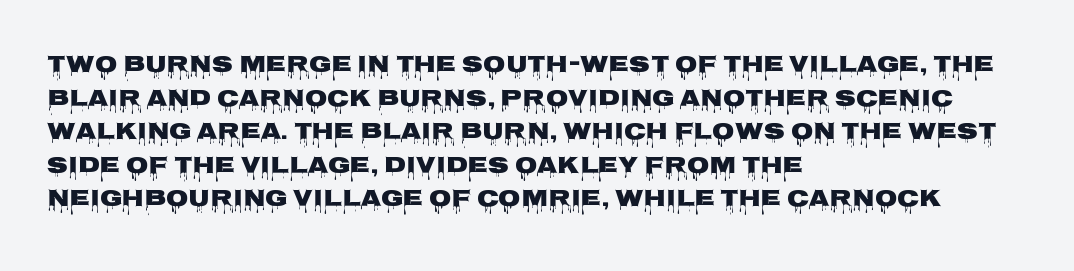
The image shows 23 px bold type, upright; set left-aligned, normal line spacing (1.46x), normal letter spacing, not underlined.
